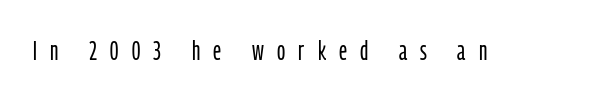
{"italic": "no", "bold": "no", "underline": "no", "letter_spacing": "wide", "letter_spacing_em": 0.49, "glyph_px": 27}
